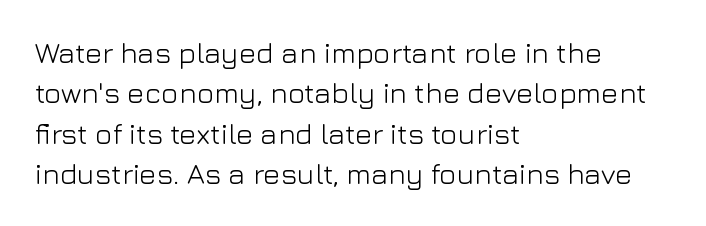
{"serif": "no", "italic": "no", "bold": "no", "weight": "light", "width": "normal", "stroke_contrast": "low", "x_height": "medium", "monospaced": "no", "underline": "no", "align": "left", "line_spacing": "normal", "line_spacing_ratio": 1.39, "letter_spacing": "normal", "letter_spacing_em": 0.0, "glyph_px": 29}
